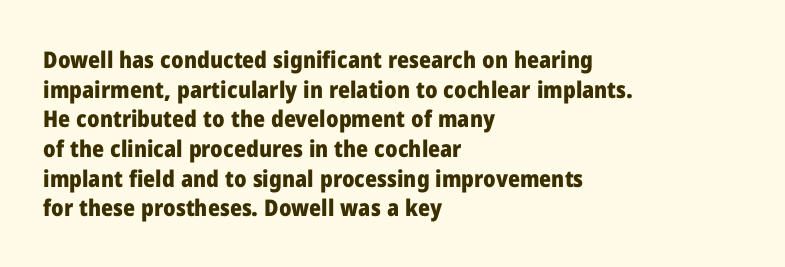
The image shows 23 px bold type, upright; set left-aligned, normal line spacing (1.29x), normal letter spacing, not underlined.
